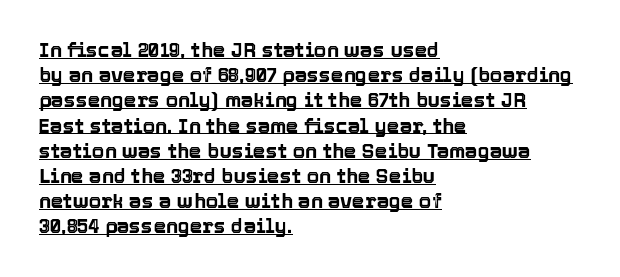
{"italic": "no", "underline": "yes", "align": "left", "line_spacing": "normal", "line_spacing_ratio": 1.26, "letter_spacing": "normal", "letter_spacing_em": 0.0, "glyph_px": 20}
